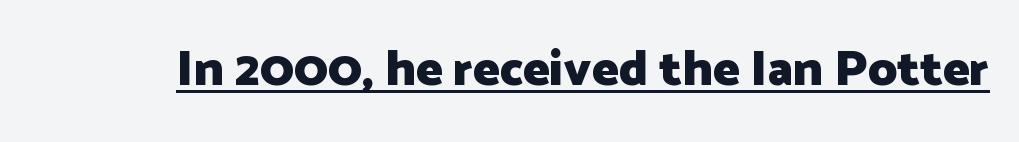
Q: Is the text bold? A: Yes.
Q: Is the text italic (slanted)? A: No, it is upright.
Q: Is the typeface a serif or a sans-serif typeface? A: Sans-serif.
Q: Is the text underlined? A: Yes.
Q: Is the spacing between letters normal or unusually wide? A: Normal.
Q: Width (condensed, normal, or wide)? A: Normal.
Q: Stroke contrast? A: Low.
Q: x-height? A: Medium.
Q: Monospaced? A: No.
